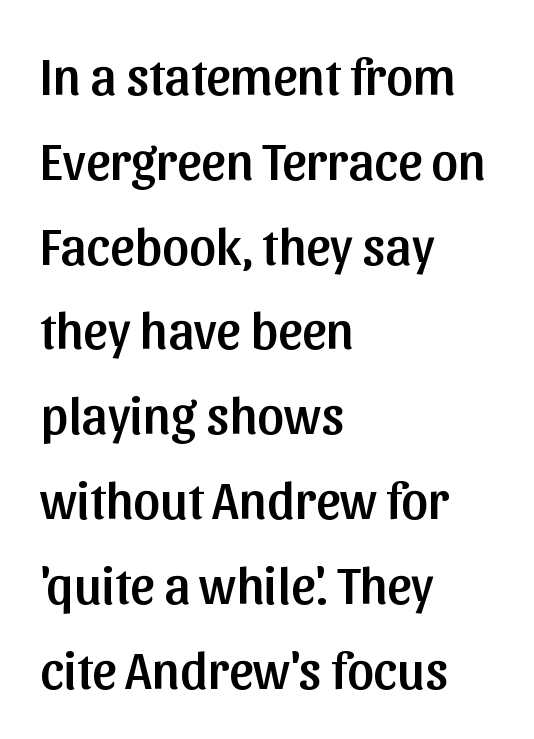
Q: Is the text italic (slanted)? A: No, it is upright.
Q: Is the typeface a serif or a sans-serif typeface? A: Sans-serif.
Q: Is the text underlined? A: No.
Q: How is the paragraph aligned? A: Left-aligned.
Q: Is the spacing between letters normal or unusually wide? A: Normal.
Q: Is the spacing between lines tight, normal or loose? A: Normal.
Q: Width (condensed, normal, or wide)? A: Normal.
Q: Stroke contrast? A: Low.
Q: x-height? A: Medium.
Q: Monospaced? A: No.
